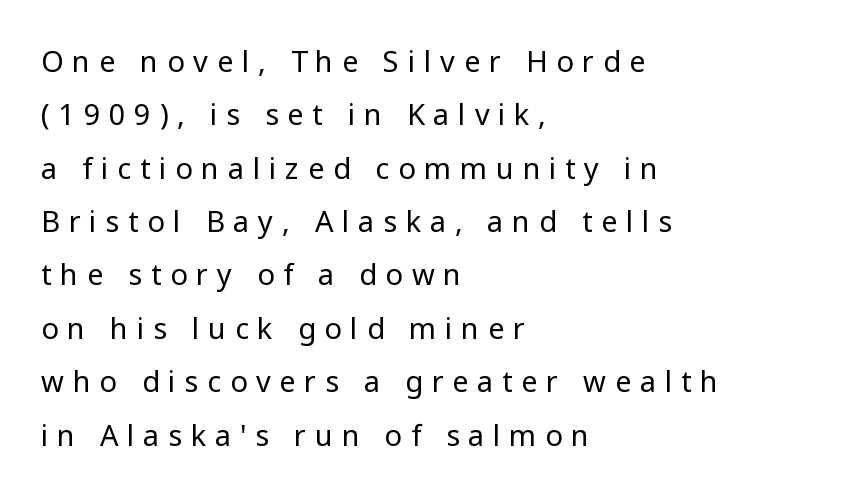
The image shows 29 px regular-weight sans-serif type, upright; set left-aligned, line spacing 1.84x, unusually wide letter spacing (+0.3 em), not underlined; low stroke contrast and a medium x-height.
